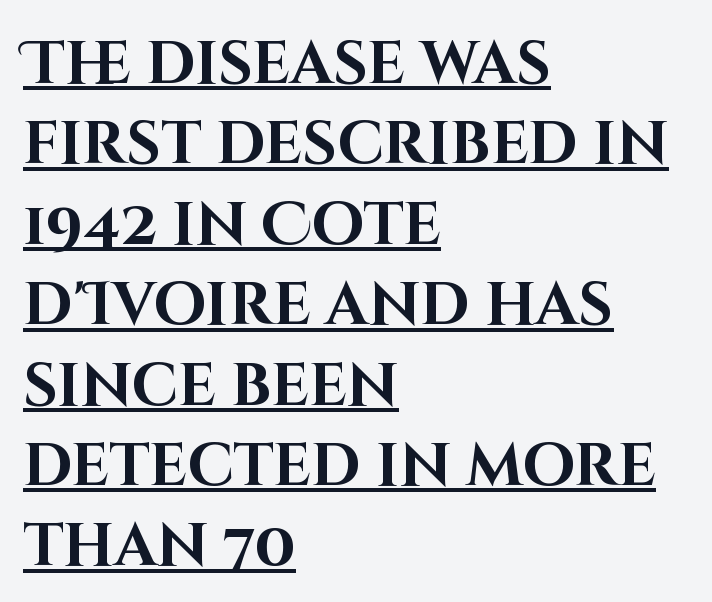
Q: Is the text bold? A: Yes.
Q: Is the text italic (slanted)? A: No, it is upright.
Q: Is the typeface a serif or a sans-serif typeface? A: Sans-serif.
Q: Is the text underlined? A: Yes.
Q: How is the paragraph aligned? A: Left-aligned.
Q: Is the spacing between letters normal or unusually wide? A: Normal.
Q: Is the spacing between lines tight, normal or loose? A: Normal.
Q: Width (condensed, normal, or wide)? A: Normal.
Q: Stroke contrast? A: High.
Q: x-height? A: Large.
Q: Monospaced? A: No.
